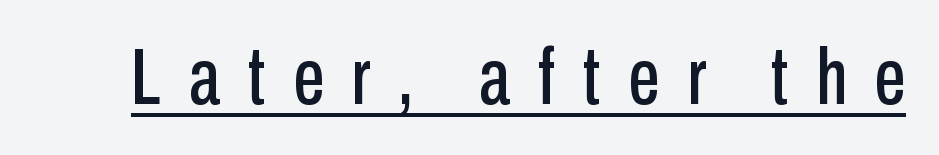
To sum up the face: it is a sans, with no serifs. Ascenders rise straight up at ninety degrees. Does a line run under the words? Yes, clearly. Observe the wide spacing: letters keep a clear distance from each other.
